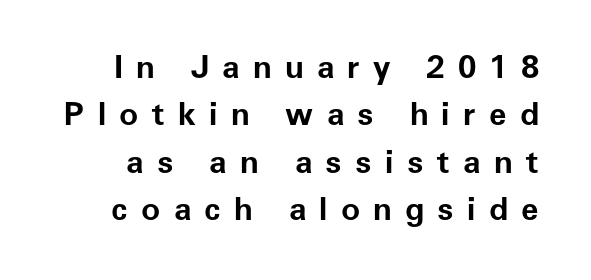
{"serif": "no", "italic": "no", "bold": "yes", "weight": "bold", "width": "normal", "stroke_contrast": "low", "x_height": "medium", "monospaced": "no", "underline": "no", "line_spacing": "normal", "line_spacing_ratio": 1.48, "letter_spacing": "wide", "letter_spacing_em": 0.41, "glyph_px": 32}
